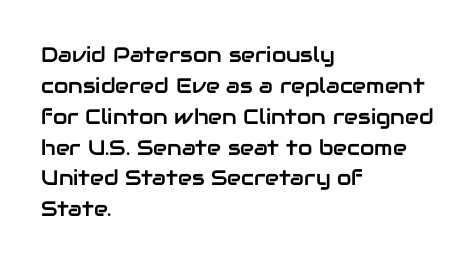
{"italic": "no", "underline": "no", "align": "left", "line_spacing": "normal", "line_spacing_ratio": 1.47, "letter_spacing": "normal", "letter_spacing_em": 0.0, "glyph_px": 21}
